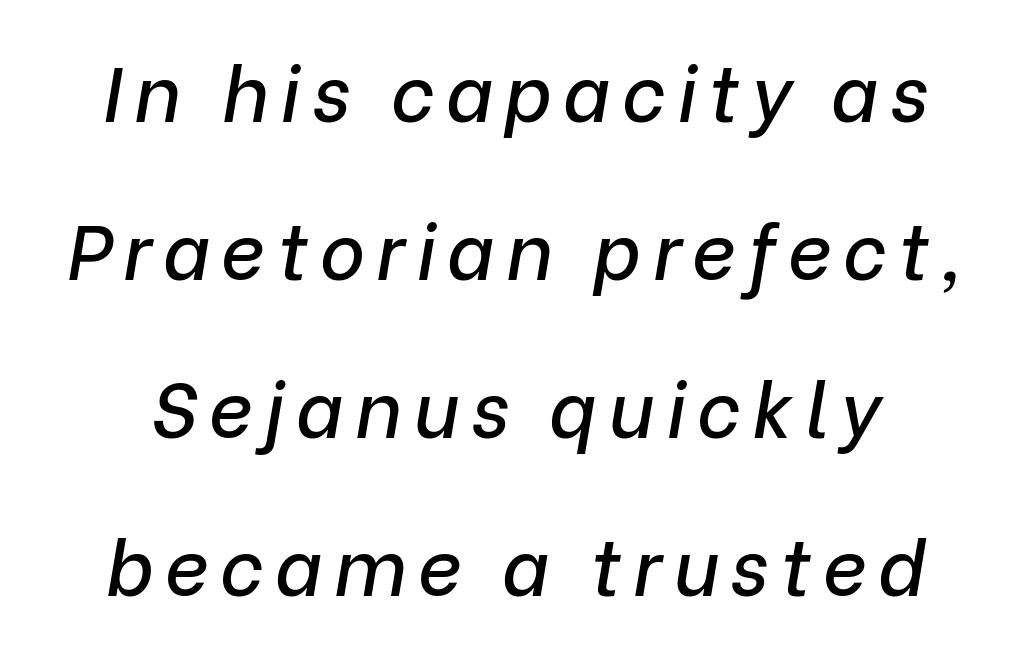
The image shows 77 px text type, italic (leaning right); set centered, loose line spacing (2.05x), not underlined; low stroke contrast and a medium x-height.
